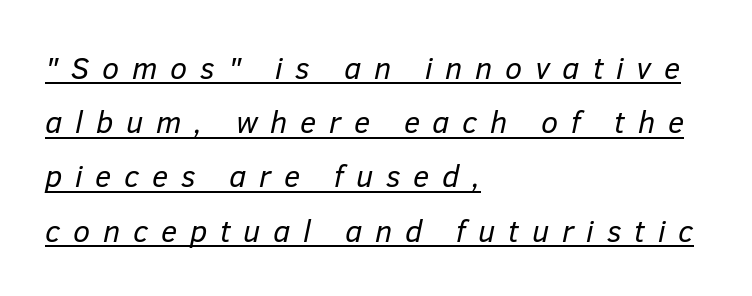
The image shows 31 px regular-weight type, italic (leaning right); set left-aligned, line spacing 1.75x, unusually wide letter spacing (+0.41 em), underlined; low stroke contrast and a medium x-height.
